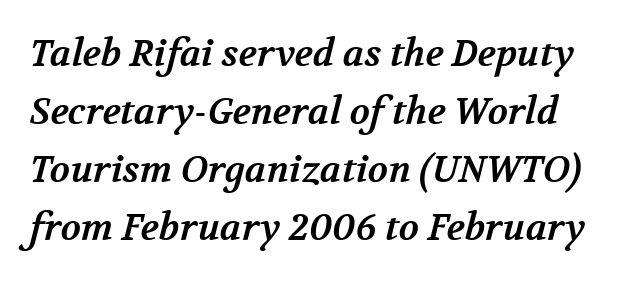
The image shows 37 px bold serif type; set normal line spacing (1.57x), normal letter spacing, not underlined; medium stroke contrast and a medium x-height.
